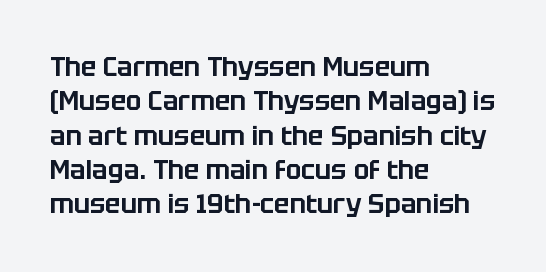
Here the glyphs are tracked normally, forming tight word shapes. Notice how the passage keeps a crisp vertical edge on the left only. A normal amount of white space separates one row of letters from the next. The string is rendered with underlining switched off.
